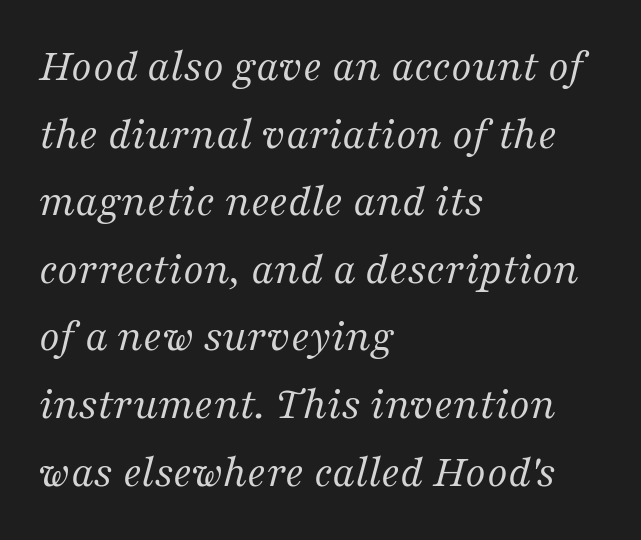
Q: Is the text bold? A: No.
Q: Is the text italic (slanted)? A: Yes, it leans right by about 16 degrees.
Q: Is the typeface a serif or a sans-serif typeface? A: Serif.
Q: Is the text underlined? A: No.
Q: How is the paragraph aligned? A: Left-aligned.
Q: Is the spacing between letters normal or unusually wide? A: Normal.
Q: Is the spacing between lines tight, normal or loose? A: Normal.
Q: Width (condensed, normal, or wide)? A: Normal.
Q: Stroke contrast? A: Medium.
Q: x-height? A: Medium.
Q: Monospaced? A: No.
